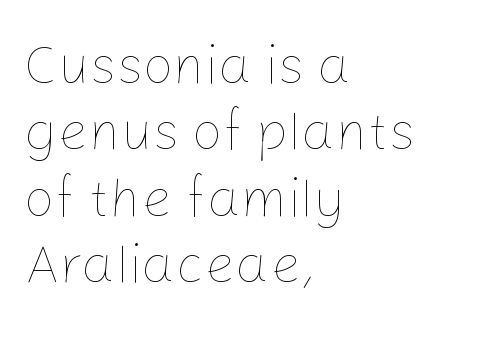
The weight tops out at a normal text grade. Compared with typical body copy, the letter spacing here is the same. Just letters on the line, the space beneath them empty. Varying glyph widths throughout — classic text-font behaviour. A classic flush-left, rag-right setting is used for this passage.
